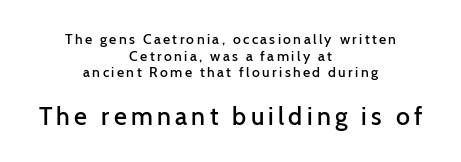
The image shows 25 px text type, upright; set centered, line spacing 1.18x, not underlined; the second (bottom) block is 1.79x larger.
